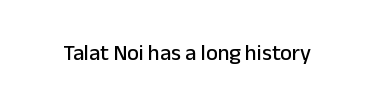
The image shows 22 px text type, upright; set normal letter spacing, not underlined.
